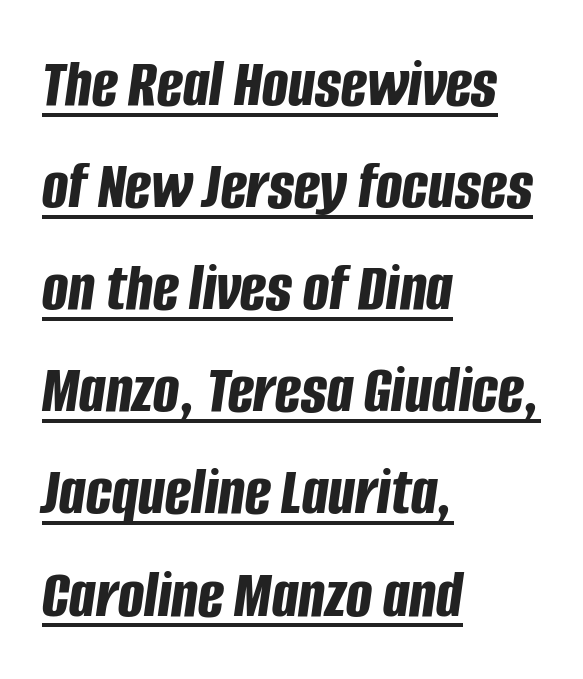
The image shows 69 px bold, condensed type, italic (leaning right); set left-aligned, normal line spacing (1.48x), normal letter spacing, underlined; low stroke contrast and a large x-height.
